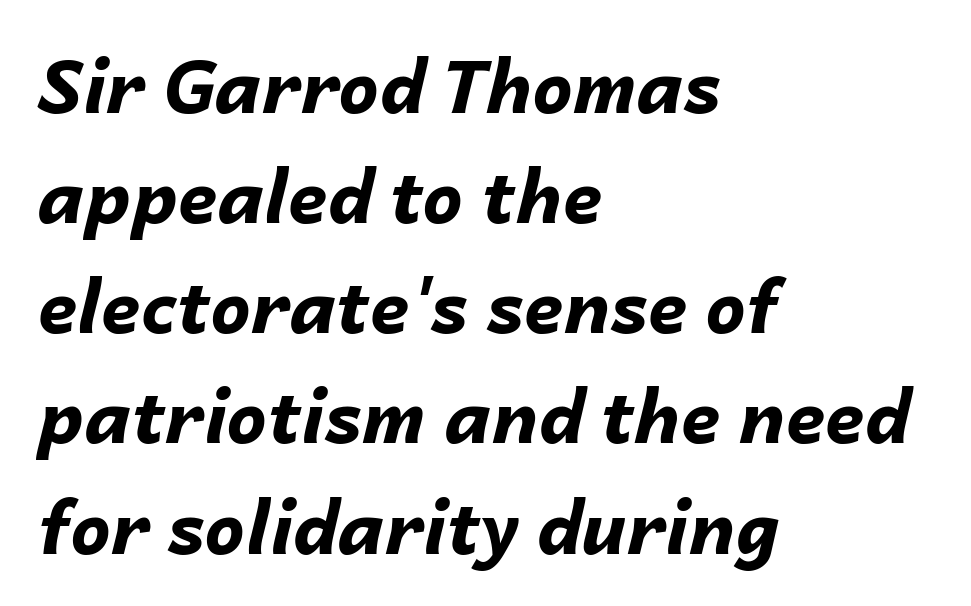
The face used here has the dense, thick strokes of a bold. Glyph-to-glyph distance matches everyday printed text. Character widths vary here, with narrow letters taking less room than wide ones. The whole block is typeset with a tilt. Interline gaps are of average width in this sample. Leftover space on each line is placed entirely after the last word.
